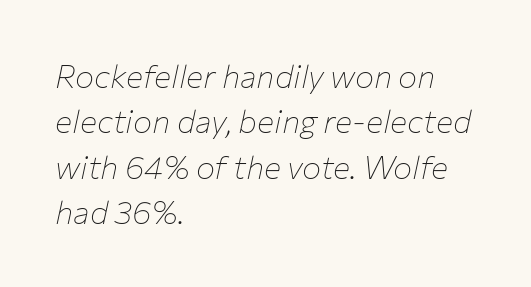
{"italic": "yes", "lean": "right", "slant_degrees": 12, "bold": "no", "weight": "thin", "width": "normal", "stroke_contrast": "low", "x_height": "medium", "monospaced": "no", "underline": "no", "align": "left", "line_spacing": "normal", "line_spacing_ratio": 1.42, "letter_spacing": "normal", "letter_spacing_em": 0.0, "glyph_px": 32}
